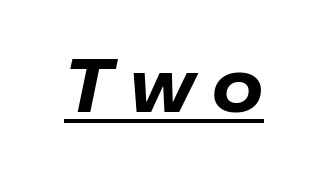
Spacing verdict: proportional, widths tailored to each character. Observe the wide spacing: letters keep a clear distance from each other. A full-strength bold gives these letters their thick strokes. The face used here appears with an underline applied.
